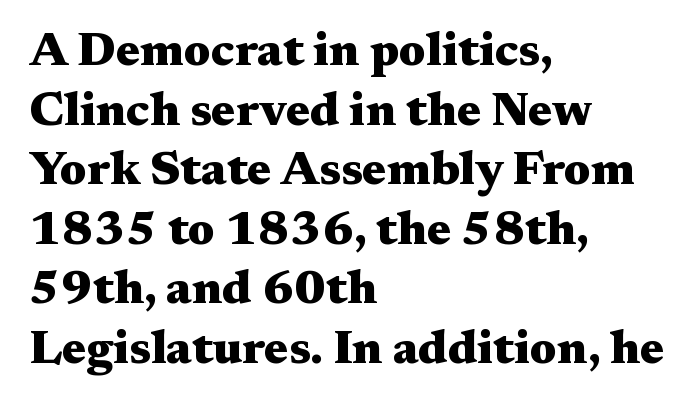
The image shows 48 px heavy, wide serif type, upright; set left-aligned, line spacing 1.24x, normal letter spacing, not underlined; medium stroke contrast and a medium x-height.
